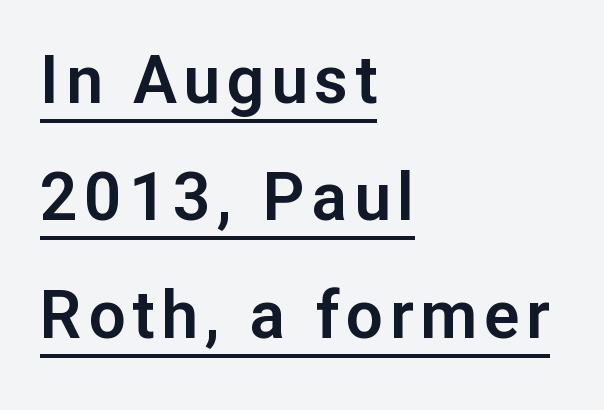
Q: Is the text italic (slanted)? A: No, it is upright.
Q: Is the typeface a serif or a sans-serif typeface? A: Sans-serif.
Q: Is the text underlined? A: Yes.
Q: How is the paragraph aligned? A: Left-aligned.
Q: Width (condensed, normal, or wide)? A: Normal.
Q: Stroke contrast? A: Low.
Q: x-height? A: Medium.
Q: Monospaced? A: No.
